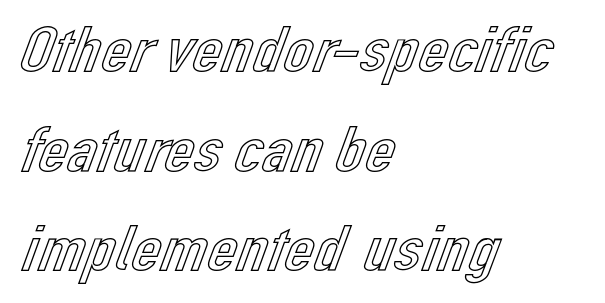
The image shows 66 px text type; set left-aligned, normal line spacing (1.51x), normal letter spacing, not underlined; a medium x-height.
